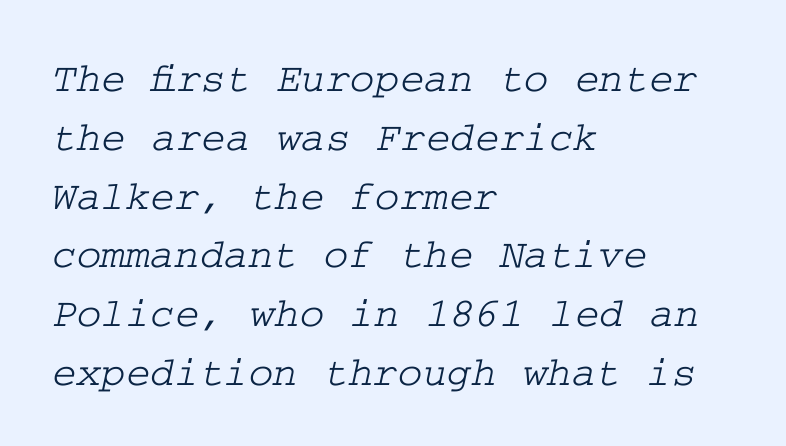
Q: Is the typeface a serif or a sans-serif typeface? A: Serif.
Q: Is the text underlined? A: No.
Q: How is the paragraph aligned? A: Left-aligned.
Q: Is the spacing between letters normal or unusually wide? A: Normal.
Q: Is the spacing between lines tight, normal or loose? A: Normal.
Q: Width (condensed, normal, or wide)? A: Wide.
Q: Stroke contrast? A: Low.
Q: x-height? A: Medium.
